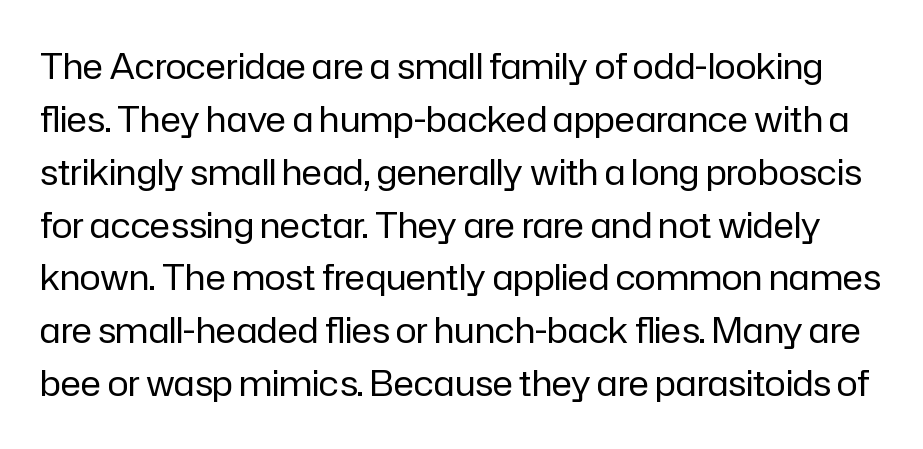
Q: Is the text bold? A: No.
Q: Is the text italic (slanted)? A: No, it is upright.
Q: Is the typeface a serif or a sans-serif typeface? A: Sans-serif.
Q: Is the text underlined? A: No.
Q: Is the spacing between letters normal or unusually wide? A: Normal.
Q: Is the spacing between lines tight, normal or loose? A: Normal.
Q: Width (condensed, normal, or wide)? A: Normal.
Q: Stroke contrast? A: Low.
Q: x-height? A: Medium.
Q: Monospaced? A: No.
